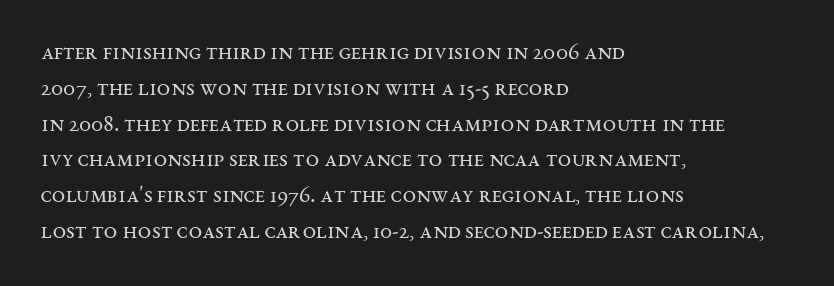
Q: Is the text bold? A: No.
Q: Is the text italic (slanted)? A: No, it is upright.
Q: Is the text underlined? A: No.
Q: How is the paragraph aligned? A: Left-aligned.
Q: Is the spacing between letters normal or unusually wide? A: Normal.
Q: Is the spacing between lines tight, normal or loose? A: Normal.
